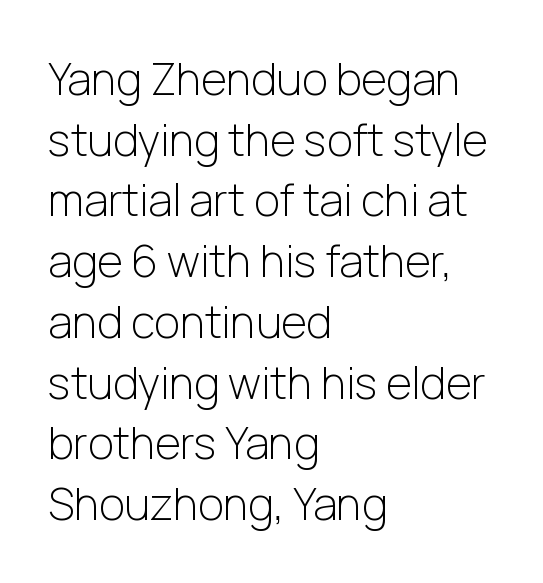
Q: Is the text bold? A: No.
Q: Is the text italic (slanted)? A: No, it is upright.
Q: Is the typeface a serif or a sans-serif typeface? A: Sans-serif.
Q: Is the text underlined? A: No.
Q: How is the paragraph aligned? A: Left-aligned.
Q: Is the spacing between letters normal or unusually wide? A: Normal.
Q: Is the spacing between lines tight, normal or loose? A: Normal.
Q: Width (condensed, normal, or wide)? A: Normal.
Q: Stroke contrast? A: Low.
Q: x-height? A: Medium.
Q: Monospaced? A: No.
